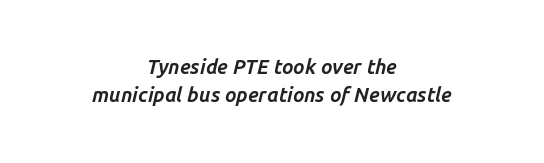
The image shows 20 px bold type, italic (leaning right); set centered, normal line spacing (1.38x), normal letter spacing, not underlined.
